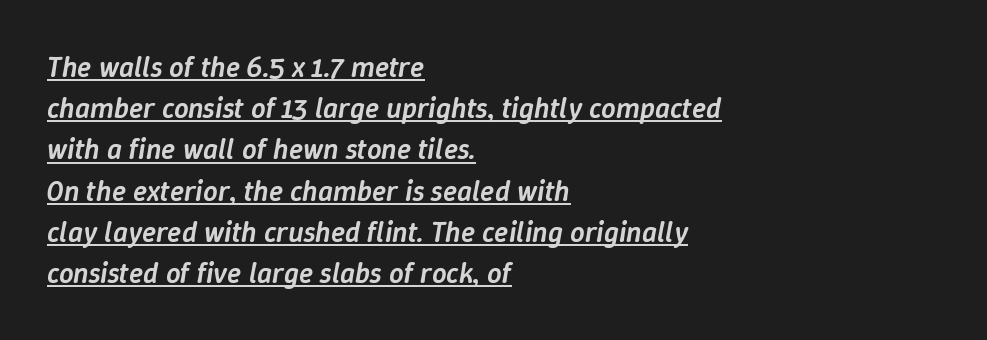
Style check: oblique. Spacing verdict: proportional, widths tailored to each character. In CSS terms this would be text-align: left. Firm but not heavy-handed strokes: this text is semibold.
